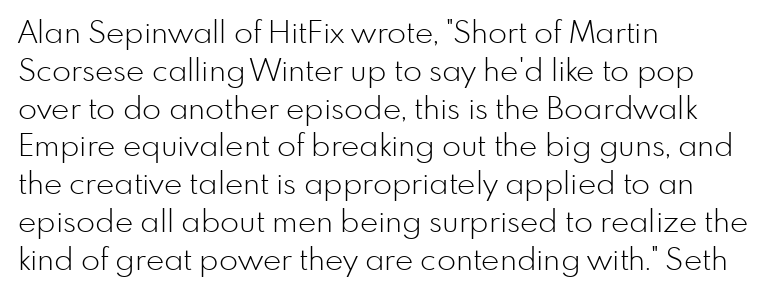
{"serif": "no", "italic": "no", "bold": "no", "weight": "light", "width": "normal", "stroke_contrast": "low", "x_height": "small", "monospaced": "no", "underline": "no", "align": "left", "line_spacing_ratio": 1.22, "letter_spacing": "normal", "letter_spacing_em": 0.0, "glyph_px": 31}
